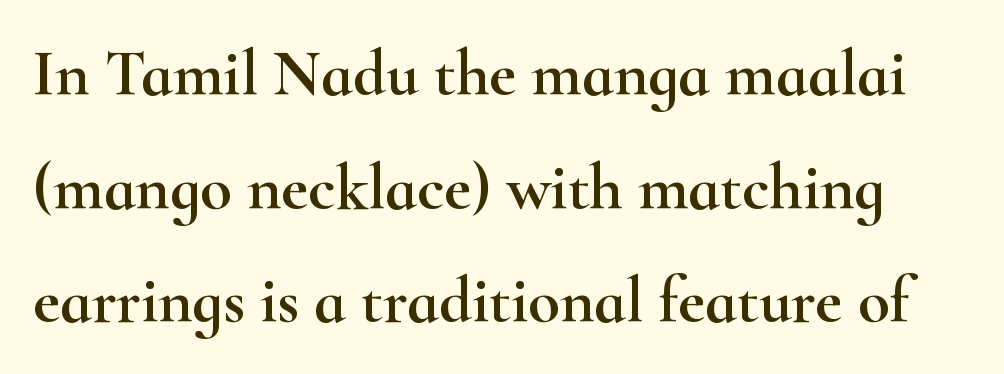
The image shows 65 px wide serif type, upright; set line spacing 1.75x, normal letter spacing, not underlined; high stroke contrast and a small x-height.
